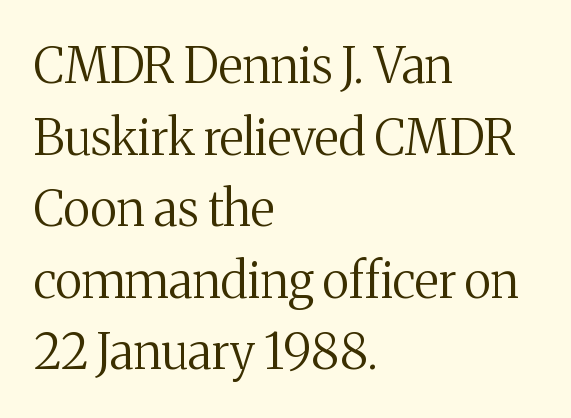
{"serif": "yes", "italic": "no", "bold": "no", "weight": "regular", "width": "normal", "stroke_contrast": "medium", "x_height": "medium", "monospaced": "no", "underline": "no", "align": "left", "line_spacing": "normal", "line_spacing_ratio": 1.46, "letter_spacing": "normal", "letter_spacing_em": 0.0, "glyph_px": 49}
